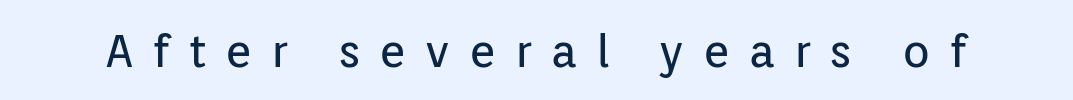
The image shows 46 px regular-weight sans-serif type, upright; set unusually wide letter spacing (+0.41 em), not underlined; low stroke contrast and a medium x-height.
